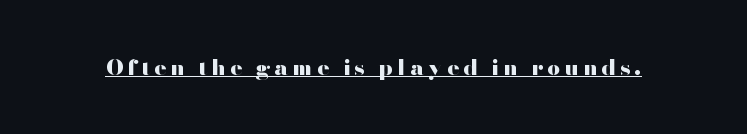
{"italic": "no", "bold": "yes", "underline": "yes", "glyph_px": 22}
